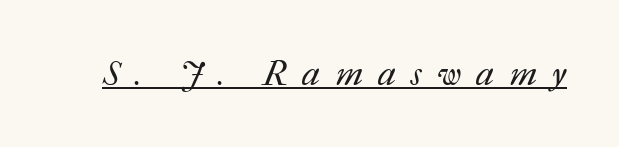
Q: Is the text bold? A: No.
Q: Is the text underlined? A: Yes.
Q: Is the spacing between letters normal or unusually wide? A: Unusually wide.
Q: Width (condensed, normal, or wide)? A: Normal.
Q: Stroke contrast? A: Medium.
Q: x-height? A: Medium.
Q: Monospaced? A: No.
